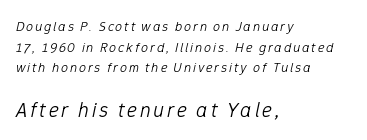
The image shows 21 px text type, italic (leaning right); set left-aligned, normal line spacing (1.47x), not underlined; the second (bottom) block is 1.5x larger.
